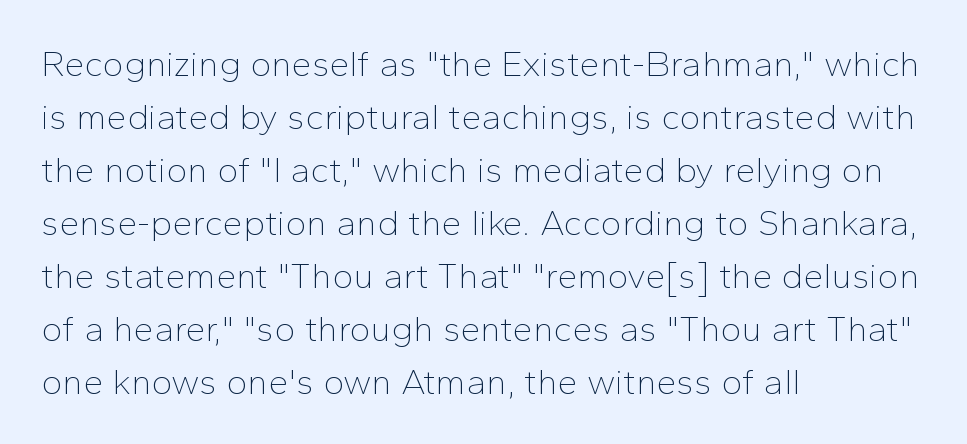
The text block is weighted toward the left margin, trailing off unevenly rightward. The glyphs are unaccompanied by any horizontal stroke below them. Is there any slant? The stems are plumb. Is the stroke heavy? The answer is a plain regular-or-lighter. Spacing between characters is what you'd get straight out of the box. Spacing verdict: proportional, widths tailored to each character.
